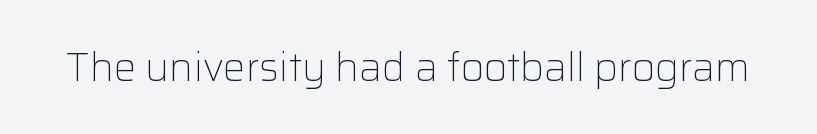
The image shows 40 px light sans-serif type, upright; set normal letter spacing, not underlined; low stroke contrast and a medium x-height.
